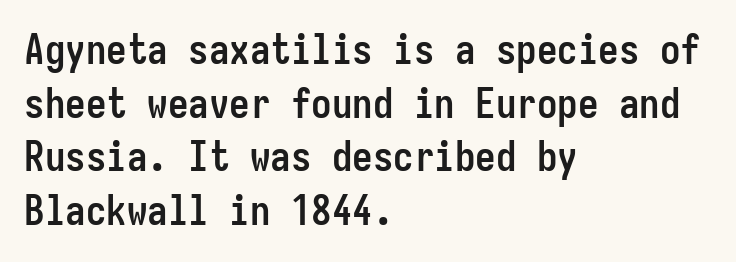
The image shows 41 px semibold, condensed sans-serif type, upright, monospaced; set left-aligned, normal line spacing (1.31x), normal letter spacing, not underlined; low stroke contrast and a medium x-height.
